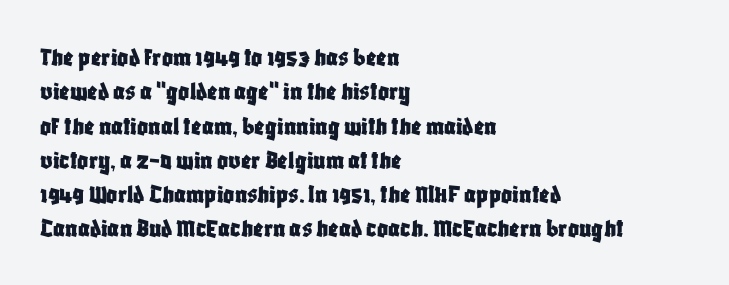
The image shows 27 px text type, upright; set left-aligned, normal line spacing (1.27x), normal letter spacing, not underlined.
